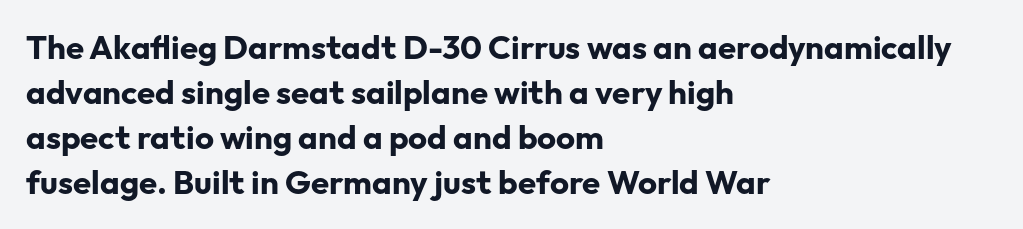
Q: Is the text bold? A: Yes.
Q: Is the text italic (slanted)? A: No, it is upright.
Q: Is the typeface a serif or a sans-serif typeface? A: Sans-serif.
Q: Is the text underlined? A: No.
Q: How is the paragraph aligned? A: Left-aligned.
Q: Is the spacing between letters normal or unusually wide? A: Normal.
Q: Is the spacing between lines tight, normal or loose? A: Normal.
Q: Width (condensed, normal, or wide)? A: Normal.
Q: Stroke contrast? A: Low.
Q: x-height? A: Medium.
Q: Monospaced? A: No.
